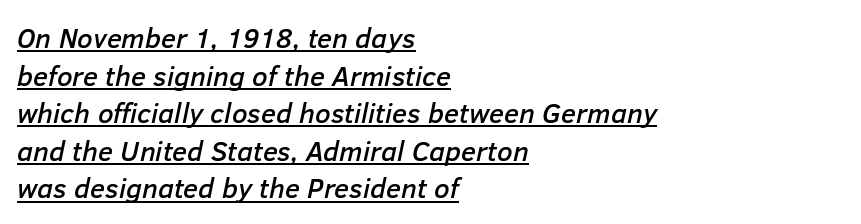
Q: Is the text italic (slanted)? A: Yes, it leans right by about 12 degrees.
Q: Is the text underlined? A: Yes.
Q: How is the paragraph aligned? A: Left-aligned.
Q: Is the spacing between letters normal or unusually wide? A: Normal.
Q: Is the spacing between lines tight, normal or loose? A: Normal.
Q: Width (condensed, normal, or wide)? A: Normal.
Q: Stroke contrast? A: Low.
Q: x-height? A: Medium.
Q: Monospaced? A: No.
